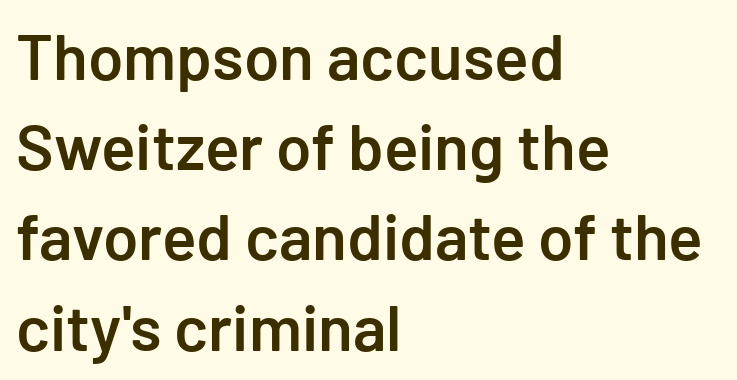
The type sits square on the baseline with zero lean. This sample uses a sans-serif face. Vertically, the passage feels balanced, rows spaced as you'd expect. The compositor pushed each line to the left boundary. The baseline area is clear. These lines carry some extra weight — a demibold, not a full bold.
